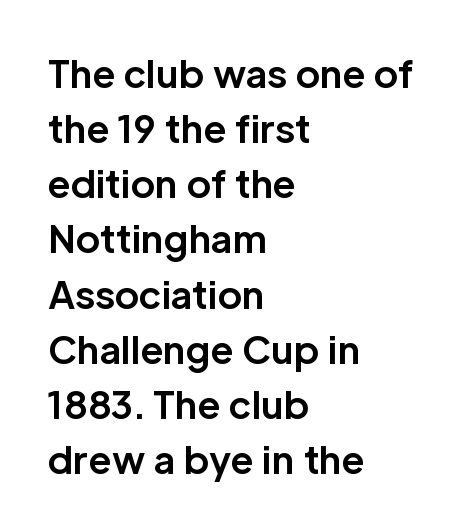
Is this a fixed-width face? No — the glyphs have proportional, varying widths. Plenty of ink on the page — the face is bold. The rendering keeps characters at their native spacing. The passage is arranged the way most books set body copy — flush left. The specimen omits any rule beneath the text block's lines. Notice how the stems are strictly vertical — no italics here.
